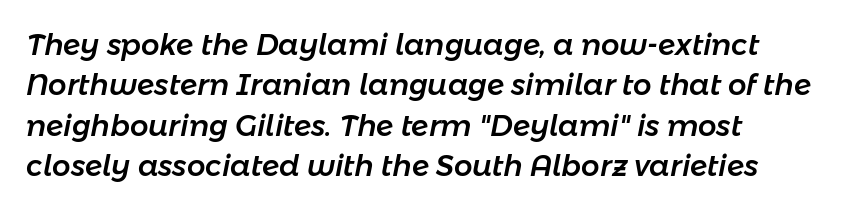
The image shows 29 px text type, italic (leaning right); set normal line spacing (1.39x), normal letter spacing, not underlined; low stroke contrast and a medium x-height.
